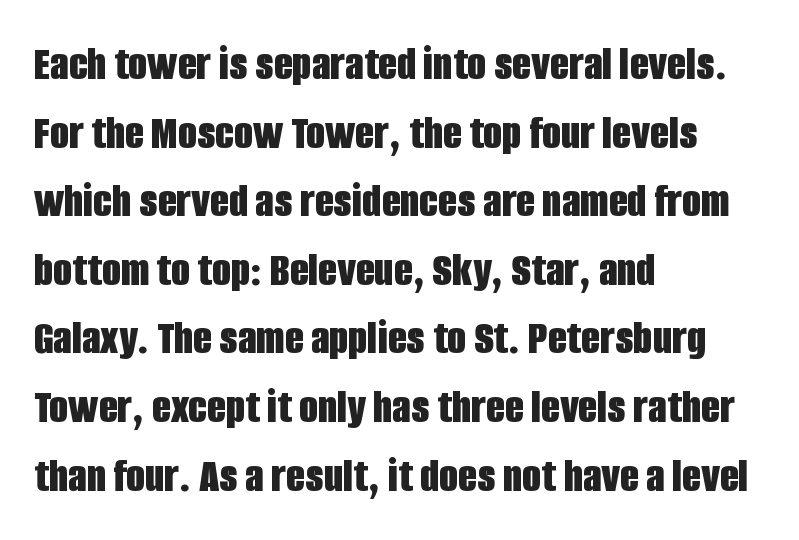
Q: Is the text bold? A: Yes.
Q: Is the text italic (slanted)? A: No, it is upright.
Q: Is the typeface a serif or a sans-serif typeface? A: Sans-serif.
Q: Is the text underlined? A: No.
Q: How is the paragraph aligned? A: Left-aligned.
Q: Is the spacing between letters normal or unusually wide? A: Normal.
Q: Is the spacing between lines tight, normal or loose? A: Normal.
Q: Width (condensed, normal, or wide)? A: Condensed.
Q: Stroke contrast? A: Low.
Q: x-height? A: Large.
Q: Monospaced? A: No.
